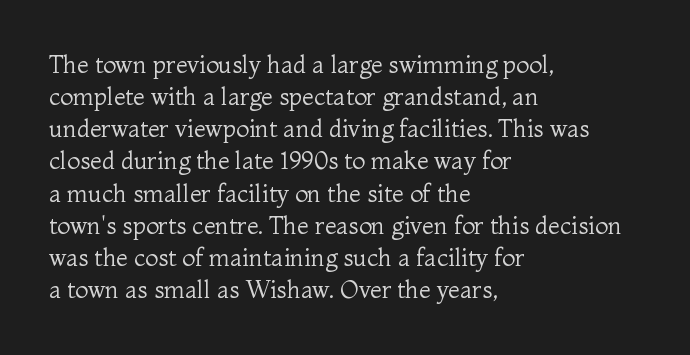
The image shows 24 px text type, upright; set left-aligned, normal line spacing (1.34x), normal letter spacing, not underlined.
